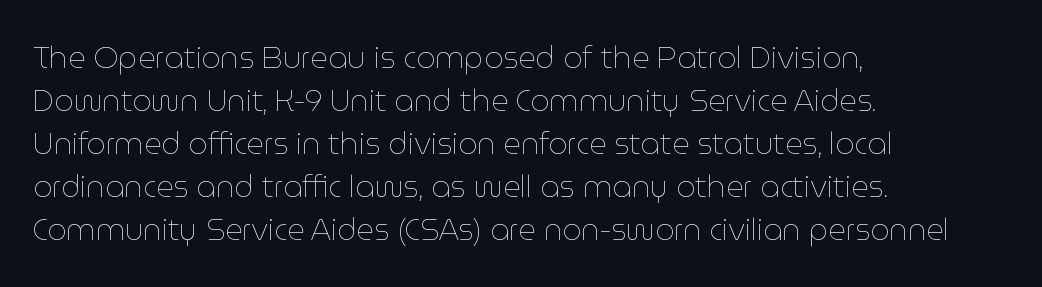
Teacher's note: observe the even left margin — that is flush-left alignment. The face used here is proportionally spaced, like ordinary book or web type. No word sits above an underline. A normal amount of white space separates one row of letters from the next. Compared with typical body copy, the letter spacing here is the same.
